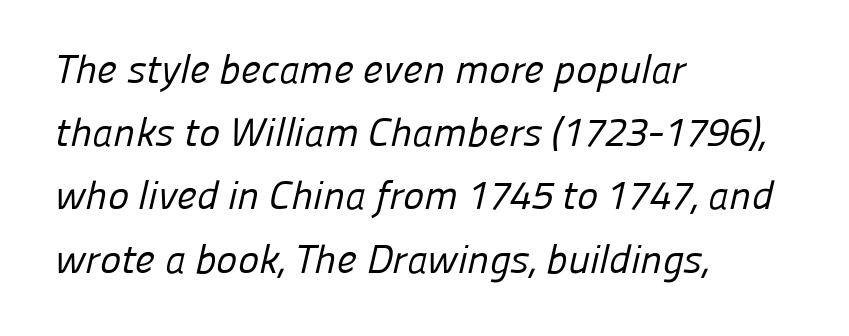
{"serif": "no", "bold": "no", "weight": "regular", "width": "normal", "stroke_contrast": "low", "x_height": "medium", "monospaced": "no", "underline": "no", "align": "left", "line_spacing": "normal", "line_spacing_ratio": 1.58, "letter_spacing": "normal", "letter_spacing_em": 0.0, "glyph_px": 40}
